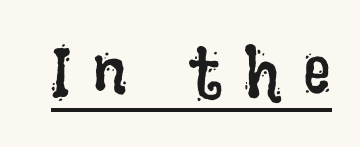
{"italic": "no", "bold": "no", "weight": "regular", "width": "condensed", "stroke_contrast": "low", "x_height": "large", "monospaced": "no", "underline": "yes", "letter_spacing": "wide", "letter_spacing_em": 0.33, "glyph_px": 69}
